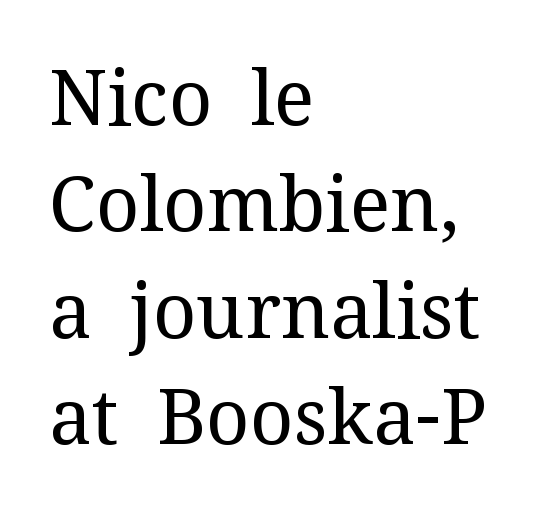
The weight would be labelled regular, book, light, or lighter still. Compared with typical paragraphs, the rows here are spaced about the same. You could call the tracking neutral — neither tight nor loose. Bare-footed words on every line.
